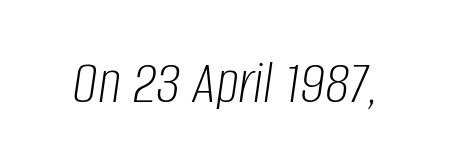
Q: Is the text bold? A: No.
Q: Is the text italic (slanted)? A: Yes, it leans right by about 8 degrees.
Q: Is the text underlined? A: No.
Q: Is the spacing between letters normal or unusually wide? A: Normal.
Q: Width (condensed, normal, or wide)? A: Condensed.
Q: Stroke contrast? A: Low.
Q: x-height? A: Large.
Q: Monospaced? A: No.
